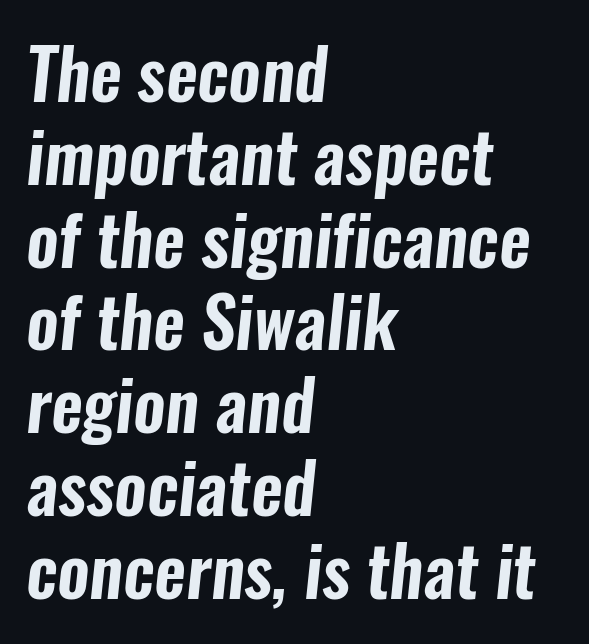
{"serif": "no", "width": "condensed", "stroke_contrast": "low", "x_height": "medium", "monospaced": "no", "underline": "no", "align": "left", "line_spacing_ratio": 1.2, "letter_spacing": "normal", "letter_spacing_em": 0.0, "glyph_px": 69}
